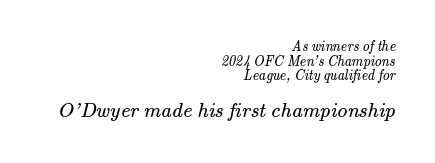
Q: Is the text bold? A: No.
Q: Is the text underlined? A: No.
Q: How is the paragraph aligned? A: Right-aligned.
Q: Is the spacing between letters normal or unusually wide? A: Normal.
Q: Is the spacing between lines tight, normal or loose? A: Tight.
Q: Which block of text is set in a larger size, the first (top) or the second (bottom)? A: The second (bottom) one.
